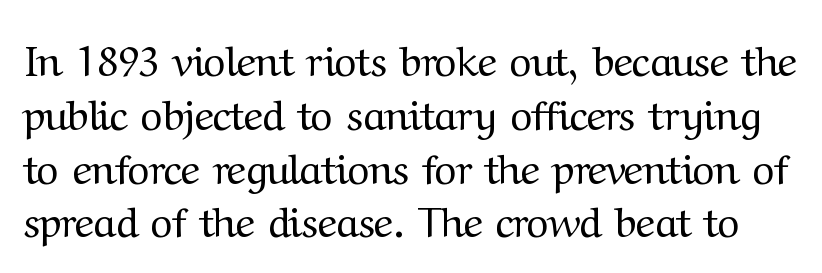
{"serif": "yes", "italic": "no", "bold": "no", "weight": "regular", "width": "normal", "stroke_contrast": "medium", "x_height": "medium", "monospaced": "no", "underline": "no", "line_spacing": "normal", "line_spacing_ratio": 1.28, "letter_spacing": "normal", "letter_spacing_em": 0.0, "glyph_px": 42}
